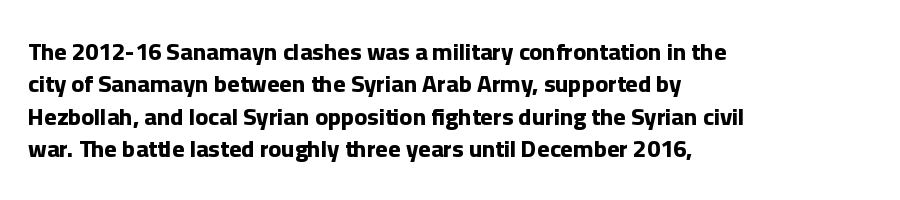
The image shows 24 px bold type, upright; set left-aligned, normal line spacing (1.35x), normal letter spacing, not underlined.
